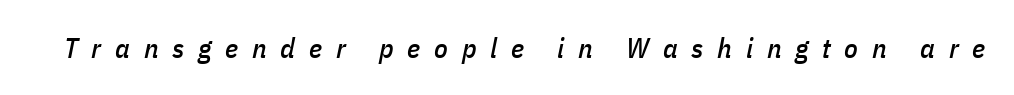
The image shows 28 px condensed type, italic (leaning right); set unusually wide letter spacing (+0.49 em), not underlined; low stroke contrast and a medium x-height.
